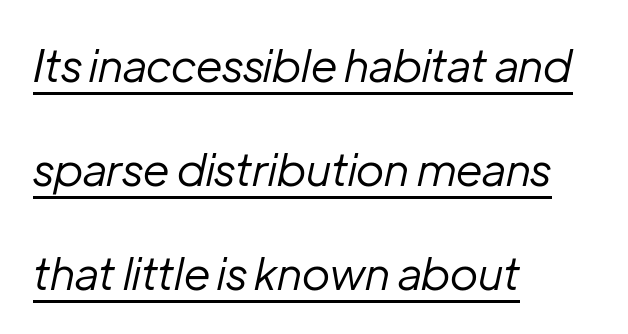
The image shows 45 px regular-weight type, italic (leaning right); set left-aligned, loose line spacing (2.31x), normal letter spacing, underlined; low stroke contrast and a medium x-height.
